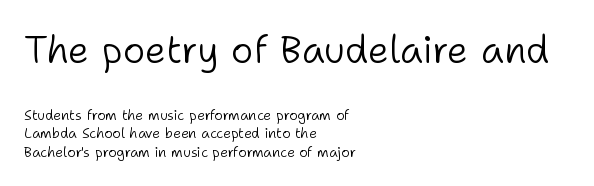
Clear beneath every line of the passage. This sample keeps an unexceptional amount of space between lines. These lines are composed in type without serifs. If you drew a ruler down the left edge, every line would touch it. The face used here is proportionally spaced, like ordinary book or web type. Stem width sits at or under what a default text font uses.
